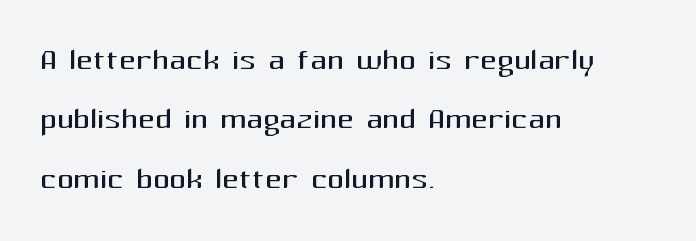
Ordinary non-slanted type is in use. The face looks like a standard text weight, possibly lighter. Note the varied advance widths — an 'i' is clearly narrower than an 'm'. The passage shown is typeset with a sans-serif family.
